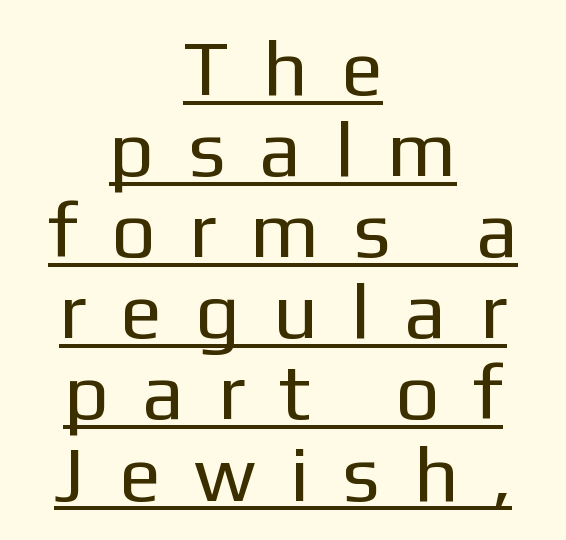
{"serif": "no", "italic": "no", "bold": "no", "weight": "regular", "width": "normal", "stroke_contrast": "low", "x_height": "medium", "monospaced": "no", "underline": "yes", "align": "center", "line_spacing": "tight", "line_spacing_ratio": 1.04, "letter_spacing": "wide", "letter_spacing_em": 0.43, "glyph_px": 78}
